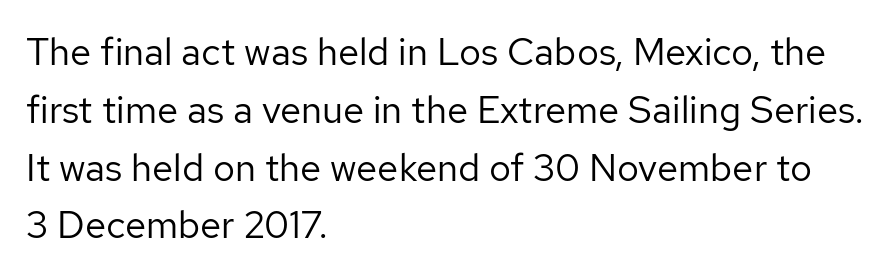
Q: Is the text bold? A: No.
Q: Is the text italic (slanted)? A: No, it is upright.
Q: Is the typeface a serif or a sans-serif typeface? A: Sans-serif.
Q: Is the text underlined? A: No.
Q: How is the paragraph aligned? A: Left-aligned.
Q: Is the spacing between letters normal or unusually wide? A: Normal.
Q: Is the spacing between lines tight, normal or loose? A: Normal.
Q: Width (condensed, normal, or wide)? A: Normal.
Q: Stroke contrast? A: Low.
Q: x-height? A: Medium.
Q: Monospaced? A: No.
